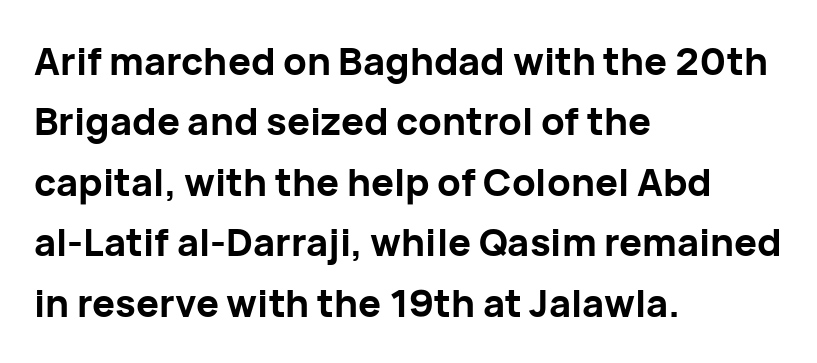
{"serif": "no", "italic": "no", "bold": "yes", "weight": "bold", "width": "normal", "stroke_contrast": "low", "x_height": "medium", "monospaced": "no", "underline": "no", "align": "left", "line_spacing": "normal", "line_spacing_ratio": 1.59, "letter_spacing": "normal", "letter_spacing_em": 0.0, "glyph_px": 38}
